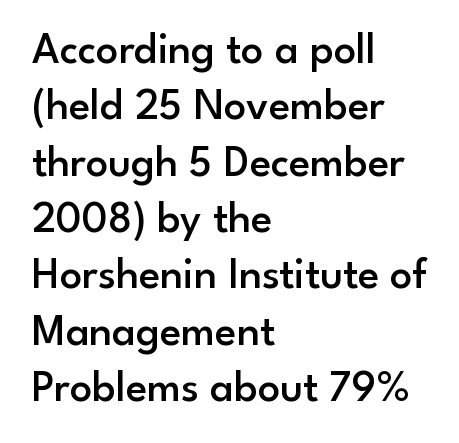
The specimen reads as upright at a glance. A bare baseline throughout the passage. Horizontal alignment here is leftward, the default for most running prose. Students, note that the glyphs here touch the page at normal intervals. Serif or sans? Sans — the stroke terminals are bare. Moderately thickened strokes mark this as semibold type.
